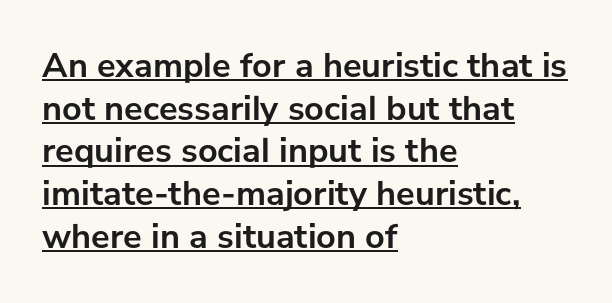
{"serif": "no", "italic": "no", "bold": "yes", "weight": "semibold", "width": "normal", "stroke_contrast": "low", "x_height": "medium", "monospaced": "no", "underline": "yes", "align": "left", "line_spacing_ratio": 1.22, "letter_spacing": "normal", "letter_spacing_em": 0.0, "glyph_px": 35}
